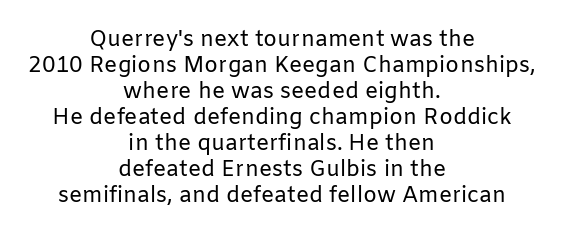
The image shows 22 px text type, upright; set centered, line spacing 1.18x, normal letter spacing, not underlined.
